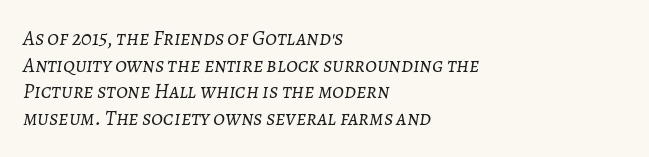
Q: Is the text bold? A: No.
Q: Is the text italic (slanted)? A: Yes, it leans right by about 7 degrees.
Q: Is the text underlined? A: No.
Q: How is the paragraph aligned? A: Left-aligned.
Q: Is the spacing between letters normal or unusually wide? A: Normal.
Q: Is the spacing between lines tight, normal or loose? A: Normal.
